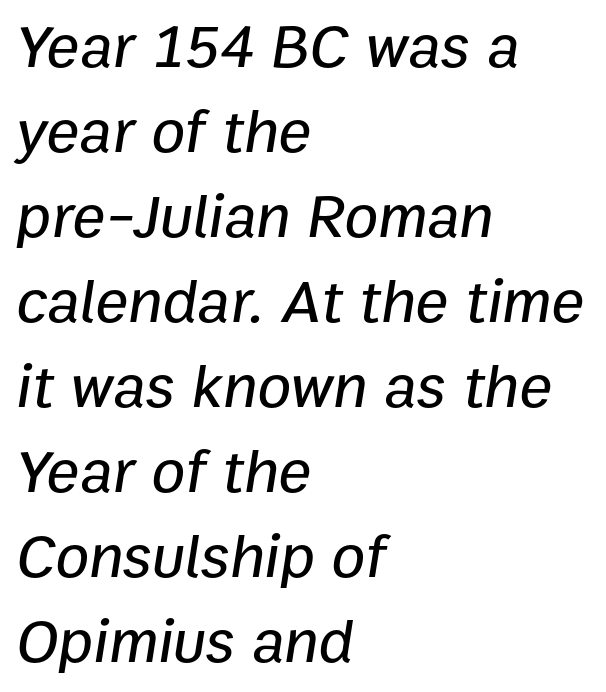
These lines are rendered in a variable-pitch font. Compared with ordinary roman type, these characters are visibly tilted. Leading matches the norm, producing a regular column. Compared with a centered layout, this one pins lines to the left instead.
